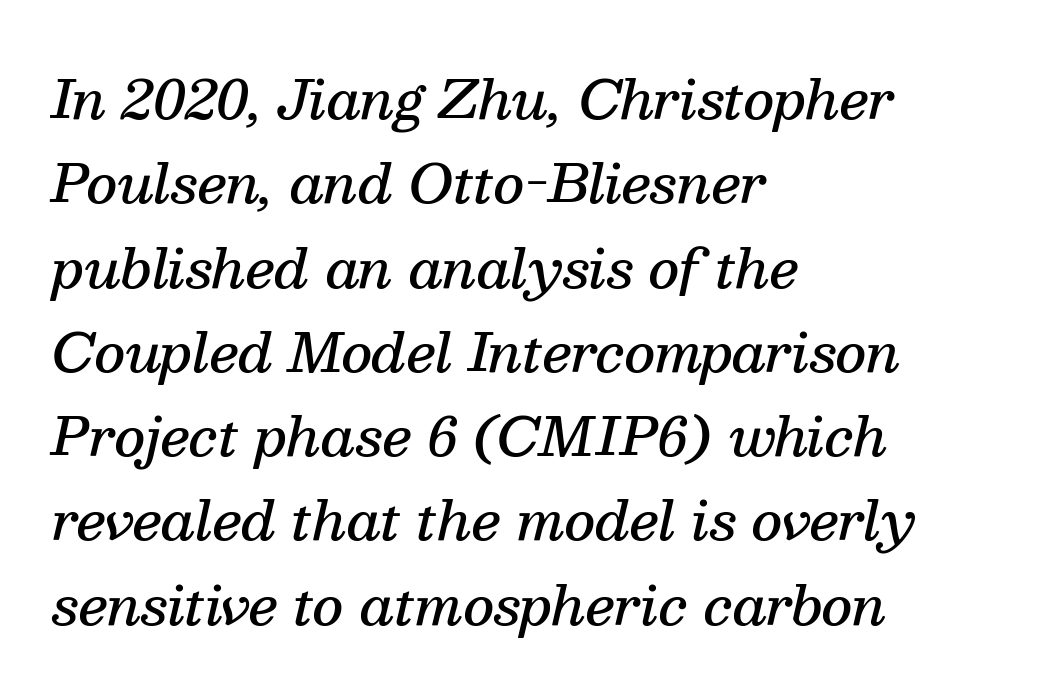
{"serif": "yes", "italic": "yes", "lean": "right", "slant_degrees": 13, "bold": "semi", "weight": "semibold", "width": "normal", "stroke_contrast": "medium", "x_height": "medium", "monospaced": "no", "underline": "no", "align": "left", "line_spacing": "normal", "line_spacing_ratio": 1.59, "letter_spacing": "normal", "letter_spacing_em": 0.0, "glyph_px": 53}
